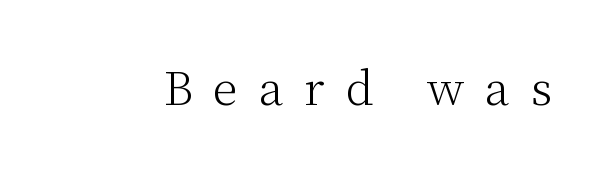
Stroke thickness stays within the range of a standard reading face or lighter. This sample uses a serif face. Students, note that the glyphs here are deliberately spaced far apart. Proportional: the letters do not fall into vertical columns.
